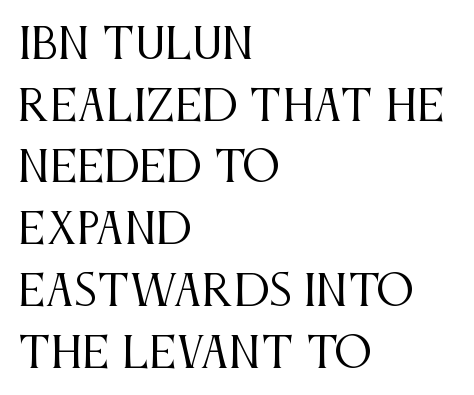
The ragged edge is on the right, which tells us the setting is flush left. Is the type heavy? It reads as light-to-regular instead. Standard letterfit; no display-style spreading of the glyphs. Typographically, this falls in the serif category.
